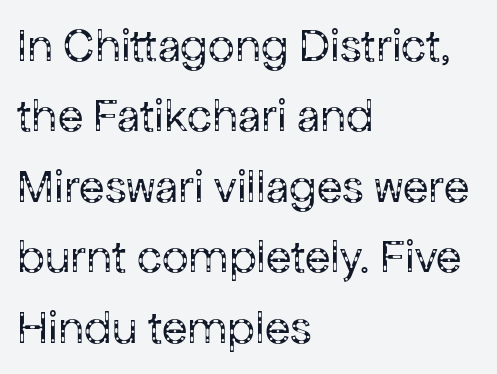
{"serif": "no", "italic": "no", "bold": "no", "weight": "regular", "width": "normal", "stroke_contrast": "low", "x_height": "medium", "monospaced": "no", "underline": "no", "align": "left", "line_spacing": "normal", "line_spacing_ratio": 1.5, "letter_spacing": "normal", "letter_spacing_em": 0.0, "glyph_px": 47}
